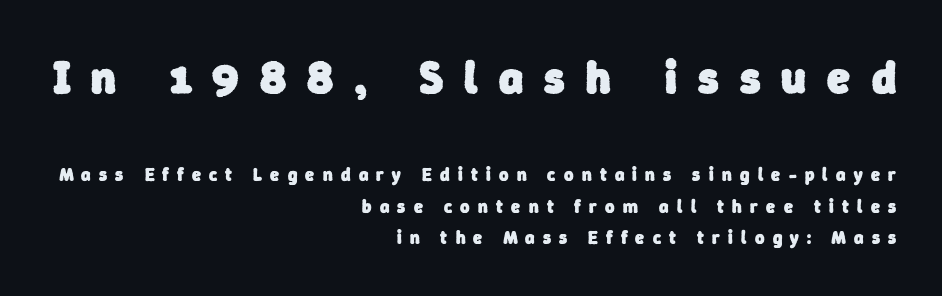
The face used here has the dense, thick strokes of a bold. Do the characters align in a grid? No, the font is proportional. Visually, the top section dominates because its glyphs are scaled up. The space directly below the letters is spotless.
